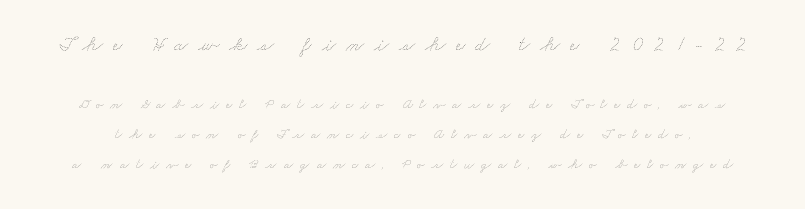
The image shows 21 px text type; set loose line spacing (2.14x), unusually wide letter spacing (+0.48 em), not underlined; the first (top) block is 1.5x larger.
